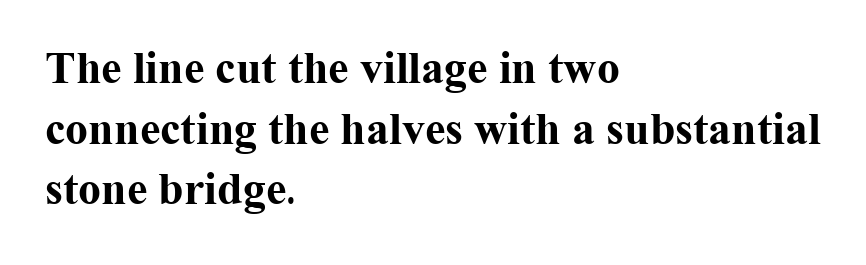
The image shows 46 px bold serif type, upright; set left-aligned, normal line spacing (1.32x), normal letter spacing, not underlined; medium stroke contrast and a medium x-height.
